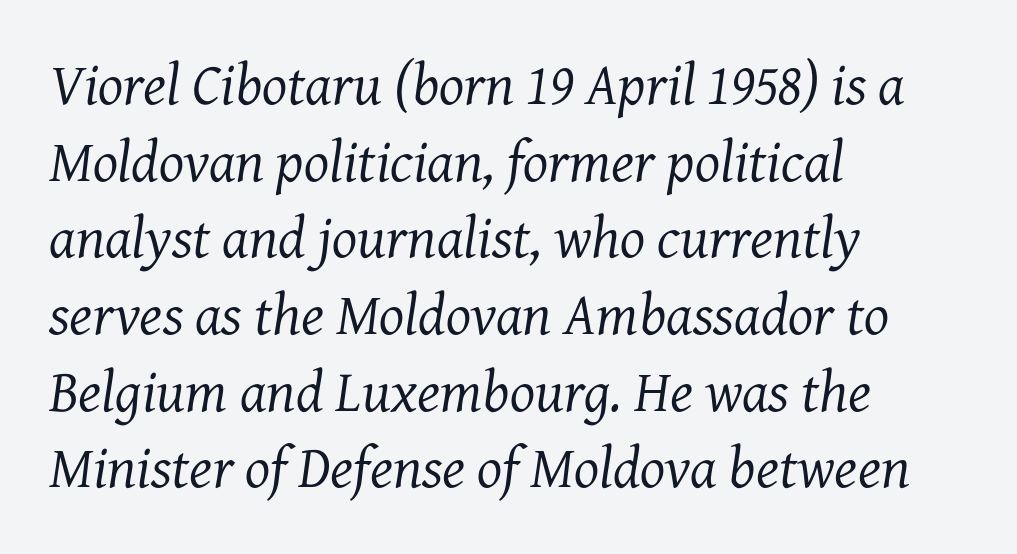
Q: Is the text bold? A: No.
Q: Is the text italic (slanted)? A: Yes, it leans right by about 7 degrees.
Q: Is the typeface a serif or a sans-serif typeface? A: Serif.
Q: Is the text underlined? A: No.
Q: How is the paragraph aligned? A: Left-aligned.
Q: Is the spacing between letters normal or unusually wide? A: Normal.
Q: Is the spacing between lines tight, normal or loose? A: Normal.
Q: Width (condensed, normal, or wide)? A: Normal.
Q: Stroke contrast? A: Medium.
Q: x-height? A: Medium.
Q: Monospaced? A: No.
